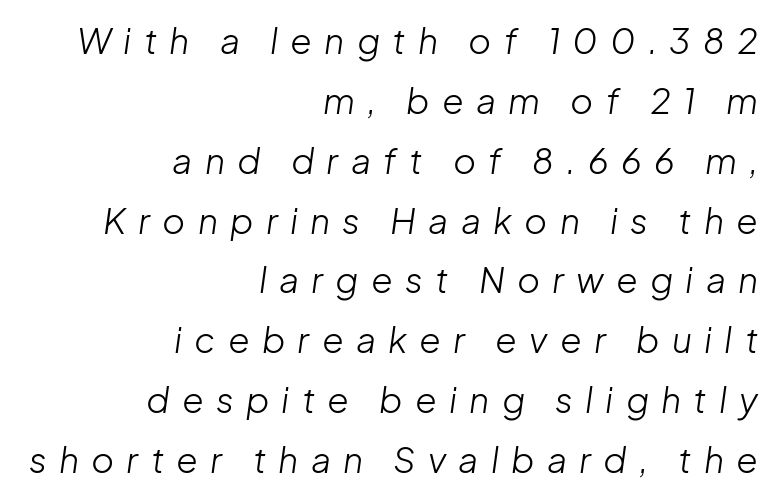
{"italic": "yes", "lean": "right", "slant_degrees": 8, "bold": "no", "weight": "light", "width": "normal", "stroke_contrast": "low", "x_height": "medium", "monospaced": "no", "underline": "no", "align": "right", "line_spacing_ratio": 1.71, "letter_spacing": "wide", "letter_spacing_em": 0.35, "glyph_px": 35}
